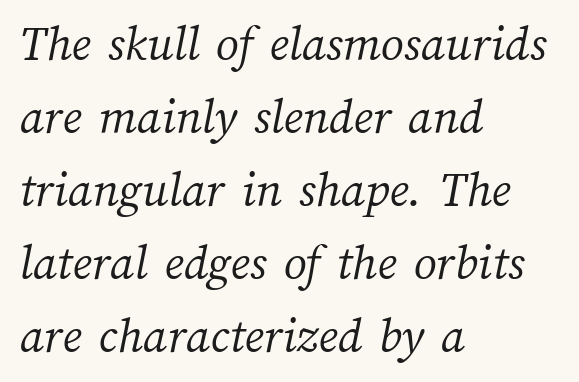
The face used here is proportionally spaced, like ordinary book or web type. The baseline area is clear. Alignment: flush left. On a weight scale, this lands at 450 or below. The rendering uses a moderate line-height, typical for paragraphs. The passage shown has conventional tracking throughout.
